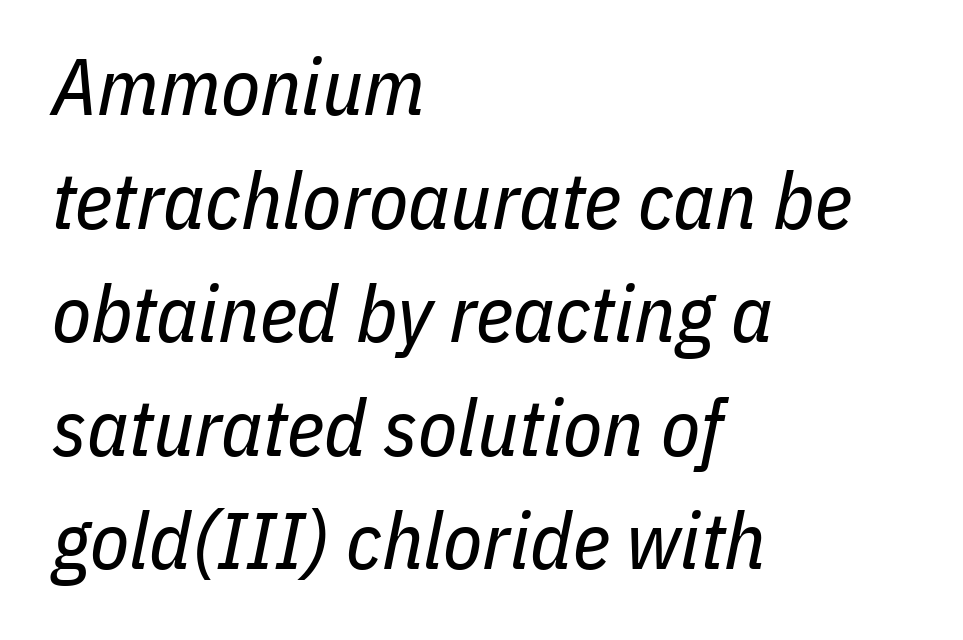
If you drew a ruler down the left edge, every line would touch it. Style check: oblique. A typesetter would call this proportional, since set widths differ per character. The gap between lines stays unmarked.
